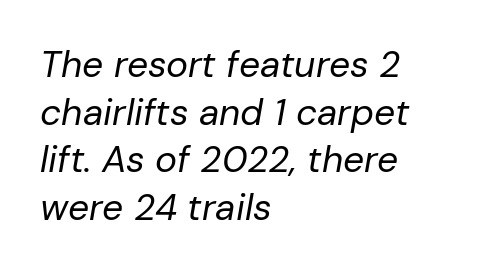
Varying glyph widths throughout — classic text-font behaviour. These lines keep a tight, regular rhythm from letter to letter. Beneath every word, the page is bare. Slant detected: the letters are inclined. Weight: not bold — regular or lighter. The ragged edge is on the right, which tells us the setting is flush left.
